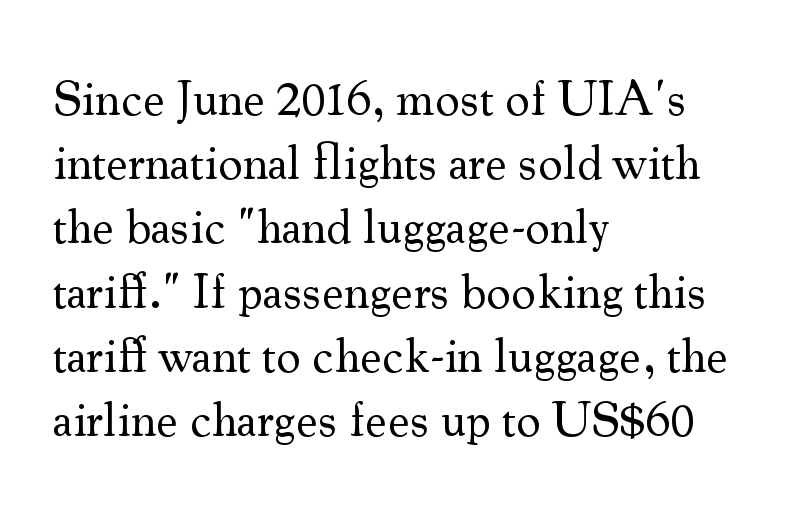
Q: Is the text bold? A: No.
Q: Is the text italic (slanted)? A: No, it is upright.
Q: Is the typeface a serif or a sans-serif typeface? A: Serif.
Q: Is the text underlined? A: No.
Q: How is the paragraph aligned? A: Left-aligned.
Q: Is the spacing between letters normal or unusually wide? A: Normal.
Q: Is the spacing between lines tight, normal or loose? A: Normal.
Q: Width (condensed, normal, or wide)? A: Normal.
Q: Stroke contrast? A: Medium.
Q: x-height? A: Small.
Q: Monospaced? A: No.
